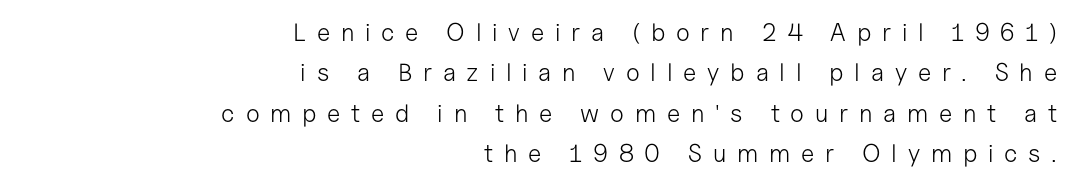
{"italic": "no", "bold": "no", "underline": "no", "align": "right", "line_spacing": "normal", "line_spacing_ratio": 1.62, "letter_spacing": "wide", "letter_spacing_em": 0.43, "glyph_px": 25}
